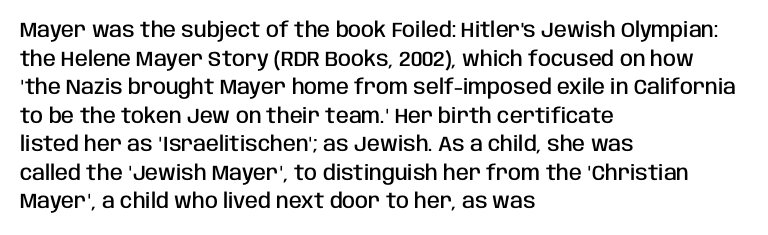
{"italic": "no", "bold": "semi", "underline": "no", "align": "left", "line_spacing": "normal", "line_spacing_ratio": 1.36, "letter_spacing": "normal", "letter_spacing_em": 0.0, "glyph_px": 21}
